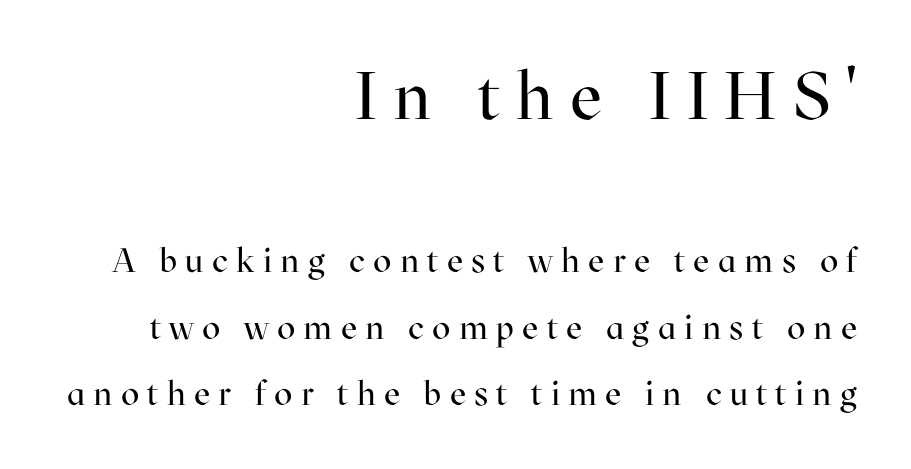
Q: Is the text bold? A: No.
Q: Is the text italic (slanted)? A: No, it is upright.
Q: Is the typeface a serif or a sans-serif typeface? A: Serif.
Q: Is the text underlined? A: No.
Q: How is the paragraph aligned? A: Right-aligned.
Q: Is the spacing between letters normal or unusually wide? A: Unusually wide.
Q: Is the spacing between lines tight, normal or loose? A: Loose.
Q: Which block of text is set in a larger size, the first (top) or the second (bottom)? A: The first (top) one.
Q: Width (condensed, normal, or wide)? A: Normal.
Q: Stroke contrast? A: High.
Q: x-height? A: Medium.
Q: Monospaced? A: No.
